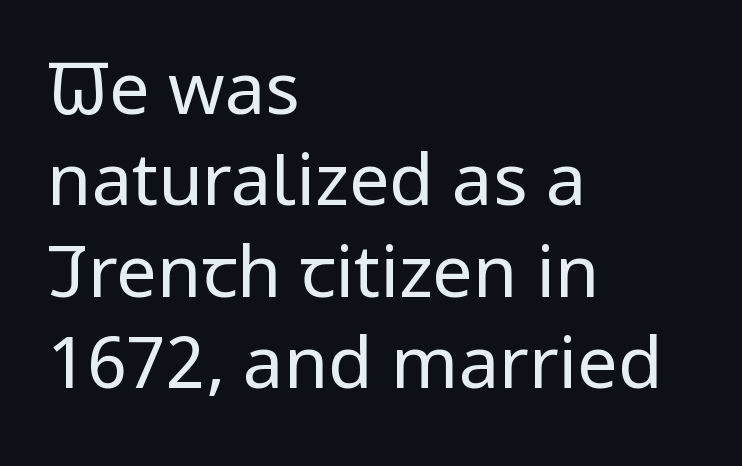
Is this a fixed-width face? No — the glyphs have proportional, varying widths. Notice how the passage keeps a crisp vertical edge on the left only. Stem width sits at or under what a default text font uses. Short note: letters normally spaced.
